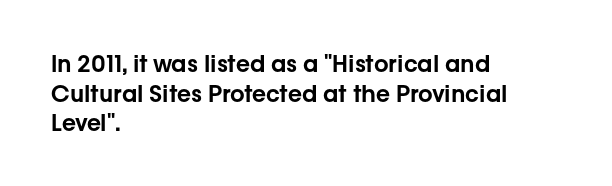
Q: Is the text italic (slanted)? A: No, it is upright.
Q: Is the text underlined? A: No.
Q: How is the paragraph aligned? A: Left-aligned.
Q: Is the spacing between letters normal or unusually wide? A: Normal.
Q: Is the spacing between lines tight, normal or loose? A: Normal.
